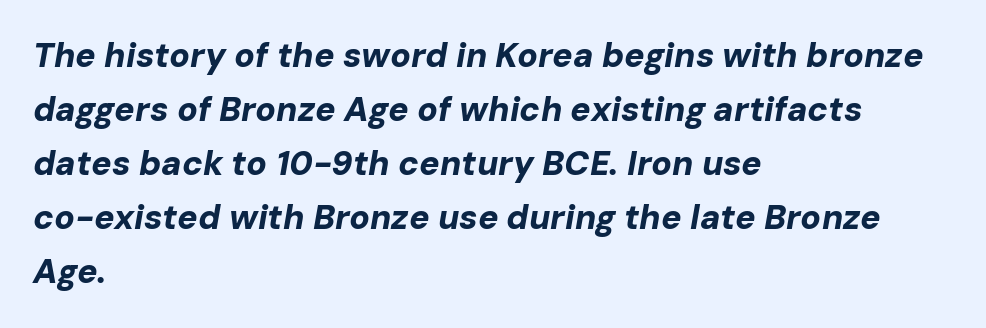
The image shows 34 px bold type, italic (leaning right); set left-aligned, normal line spacing (1.59x), normal letter spacing, not underlined; low stroke contrast and a medium x-height.
